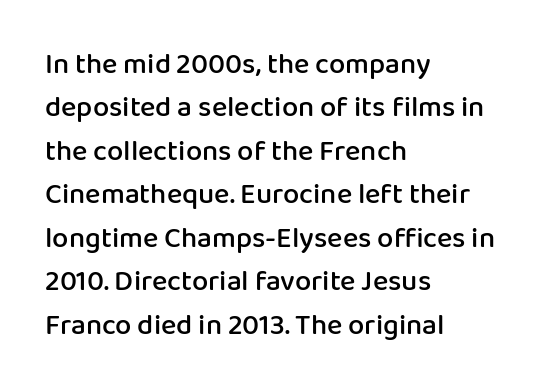
The gaps between neighbouring characters are ordinary and unremarkable. Horizontal alignment here is leftward, the default for most running prose. Serifs: no, the terminals of the letterforms are clean. The axis of the letterforms is exactly vertical. These lines sit exactly where default settings would place them.
